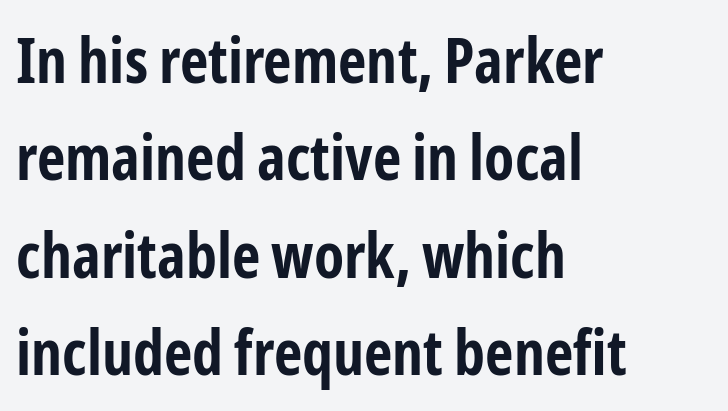
Q: Is the text bold? A: Yes.
Q: Is the text italic (slanted)? A: No, it is upright.
Q: Is the typeface a serif or a sans-serif typeface? A: Sans-serif.
Q: Is the text underlined? A: No.
Q: How is the paragraph aligned? A: Left-aligned.
Q: Is the spacing between letters normal or unusually wide? A: Normal.
Q: Is the spacing between lines tight, normal or loose? A: Normal.
Q: Width (condensed, normal, or wide)? A: Condensed.
Q: Stroke contrast? A: Low.
Q: x-height? A: Medium.
Q: Monospaced? A: No.
